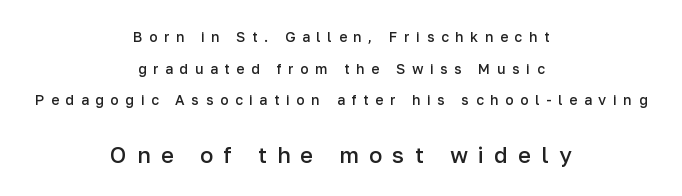
{"italic": "no", "bold": "semi", "underline": "no", "align": "center", "line_spacing": "loose", "line_spacing_ratio": 2.26, "letter_spacing": "wide", "letter_spacing_em": 0.47, "larger_block": "second", "size_ratio": 1.57, "glyph_px": 22}
